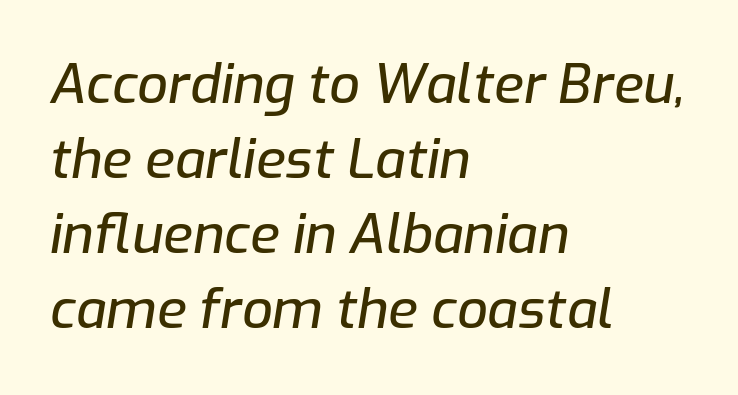
This sample uses plain, unmodified letter spacing. Notice how descenders clear the ascenders below comfortably — that's standard leading. Proportional: the letters do not fall into vertical columns. Where is the straight margin? On the left. Notice how the stems are inclined rather than vertical — that's the hallmark of italics.
